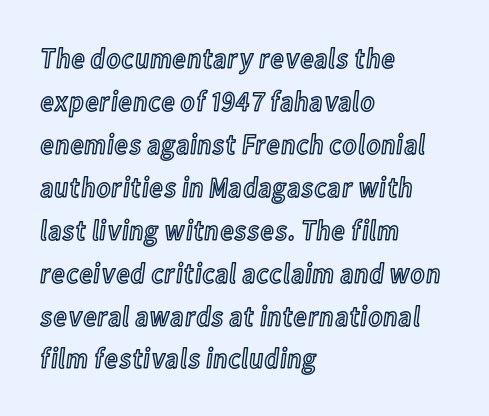
Q: Is the text italic (slanted)? A: Yes.
Q: Is the text underlined? A: No.
Q: How is the paragraph aligned? A: Left-aligned.
Q: Is the spacing between letters normal or unusually wide? A: Normal.
Q: Is the spacing between lines tight, normal or loose? A: Normal.
Q: Width (condensed, normal, or wide)? A: Condensed.
Q: x-height? A: Medium.
Q: Monospaced? A: No.
